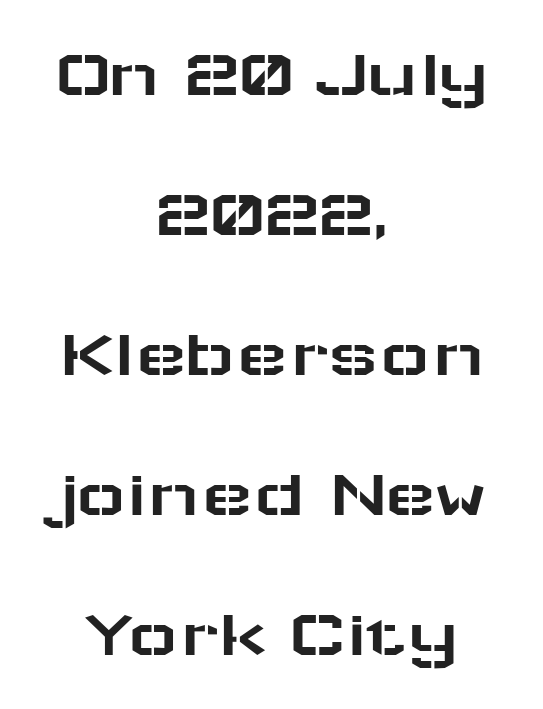
The image shows 69 px wide sans-serif type, upright; set centered, loose line spacing (2.03x), normal letter spacing, not underlined; low stroke contrast and a medium x-height.
